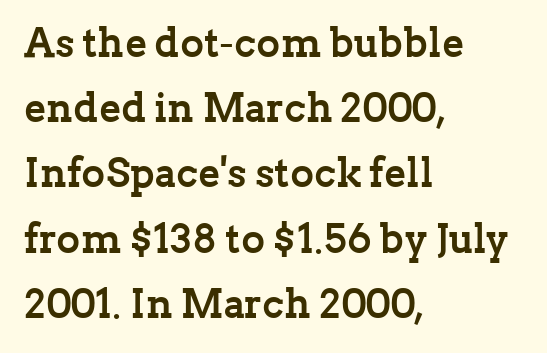
The image shows 41 px semibold serif type, upright; set left-aligned, normal line spacing (1.59x), normal letter spacing, not underlined; low stroke contrast and a medium x-height.
